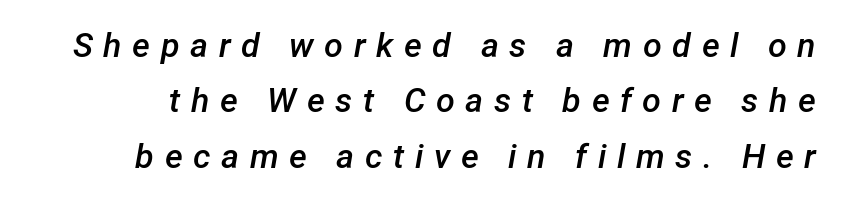
The image shows 34 px semibold type, italic (leaning right); set normal line spacing (1.63x), unusually wide letter spacing (+0.31 em), not underlined; low stroke contrast and a medium x-height.
